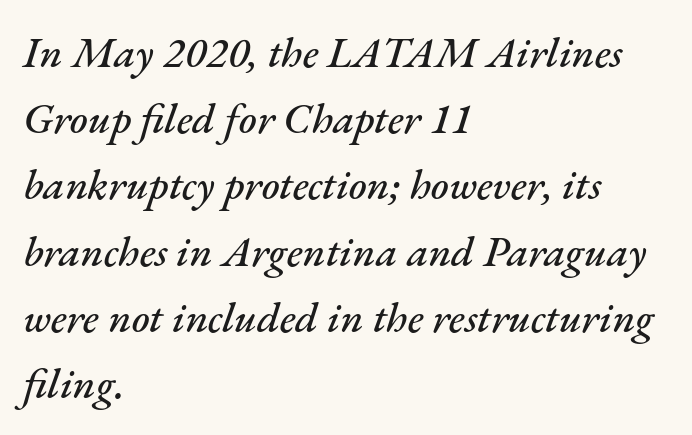
Quick note: interline space is typical. Plain, unruled lines of type. Posture: slanted. These lines are rendered in a variable-pitch font. Short note: letters normally spaced. The rag falls on the right side of this text block.
